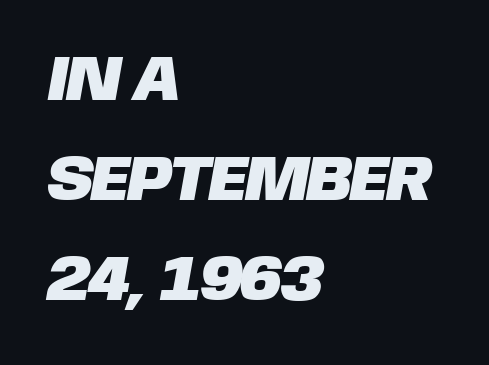
Q: Is the typeface a serif or a sans-serif typeface? A: Sans-serif.
Q: Is the text underlined? A: No.
Q: How is the paragraph aligned? A: Left-aligned.
Q: Is the spacing between letters normal or unusually wide? A: Normal.
Q: Is the spacing between lines tight, normal or loose? A: Normal.
Q: Width (condensed, normal, or wide)? A: Normal.
Q: Stroke contrast? A: Low.
Q: x-height? A: Large.
Q: Monospaced? A: No.
